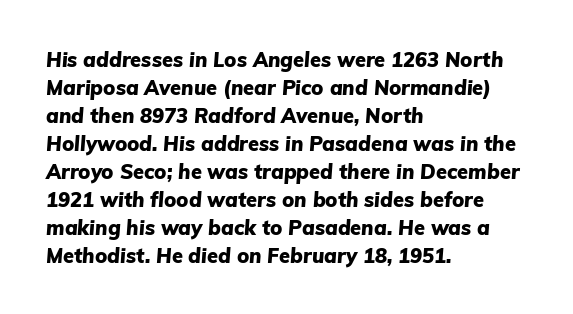
The image shows 20 px bold type, italic (leaning right); set left-aligned, normal line spacing (1.4x), normal letter spacing, not underlined.
